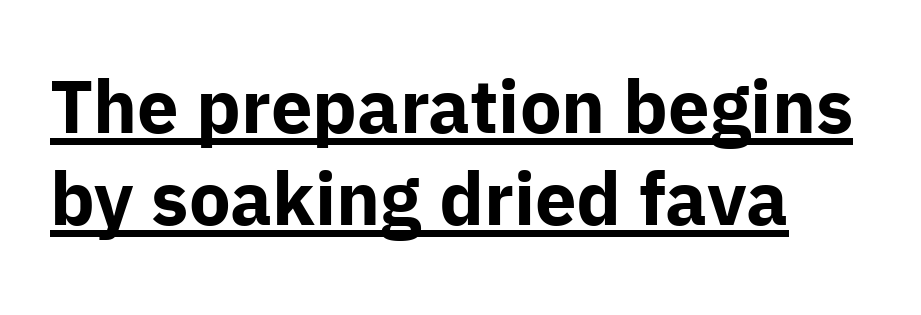
{"serif": "no", "italic": "no", "bold": "yes", "weight": "bold", "width": "normal", "stroke_contrast": "low", "x_height": "medium", "monospaced": "no", "underline": "yes", "align": "left", "line_spacing_ratio": 1.24, "letter_spacing": "normal", "letter_spacing_em": 0.0, "glyph_px": 74}
